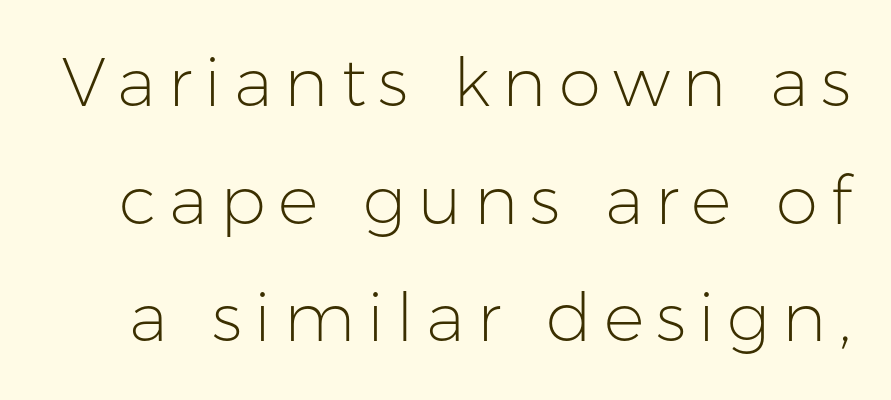
{"serif": "no", "italic": "no", "bold": "no", "weight": "light", "width": "normal", "stroke_contrast": "low", "x_height": "medium", "monospaced": "no", "underline": "no", "line_spacing_ratio": 1.73, "glyph_px": 68}
